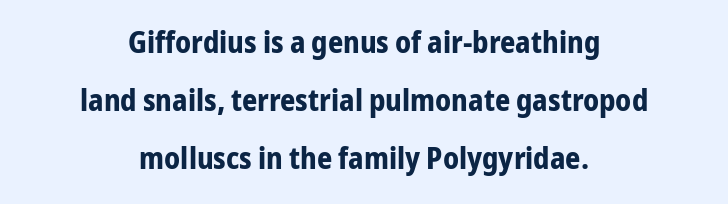
{"serif": "no", "italic": "no", "bold": "yes", "weight": "bold", "width": "condensed", "stroke_contrast": "low", "x_height": "medium", "monospaced": "no", "underline": "no", "align": "center", "line_spacing": "loose", "line_spacing_ratio": 1.93, "letter_spacing": "normal", "letter_spacing_em": 0.0, "glyph_px": 30}
